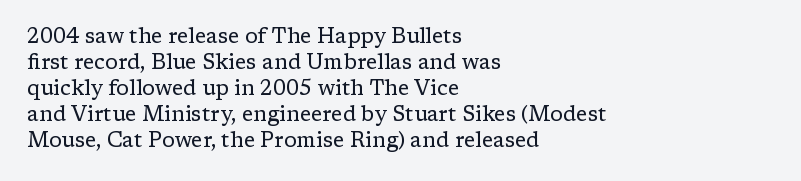
Q: Is the text bold? A: No.
Q: Is the text italic (slanted)? A: No, it is upright.
Q: Is the text underlined? A: No.
Q: How is the paragraph aligned? A: Left-aligned.
Q: Is the spacing between letters normal or unusually wide? A: Normal.
